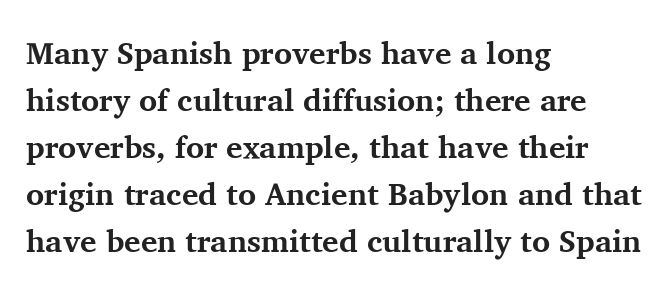
{"serif": "yes", "italic": "no", "bold": "yes", "weight": "bold", "width": "normal", "stroke_contrast": "medium", "x_height": "medium", "monospaced": "no", "underline": "no", "align": "left", "line_spacing": "normal", "line_spacing_ratio": 1.52, "letter_spacing": "normal", "letter_spacing_em": 0.0, "glyph_px": 31}
